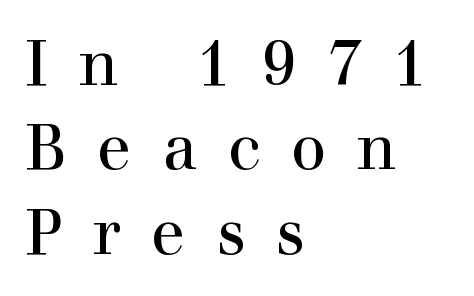
The image shows 63 px regular-weight serif type, upright; set left-aligned, normal line spacing (1.34x), unusually wide letter spacing (+0.48 em), not underlined; high stroke contrast and a medium x-height.
